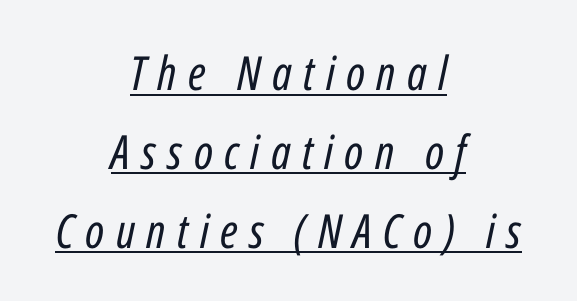
Emphasis is given by a line drawn under the lettering. Students, observe: this is what conventionally led text looks like. The letters advance in unequal steps, a hallmark of proportional type. Casual observation: everything's sitting right in the middle.
